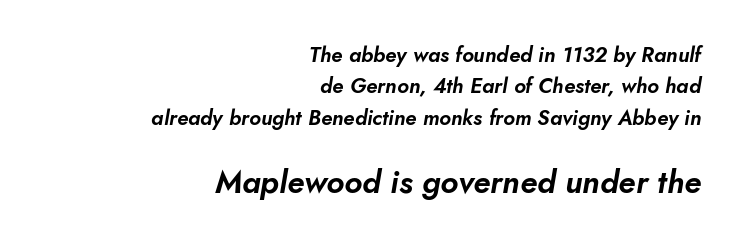
The image shows 32 px text type, italic (leaning right); set right-aligned, normal line spacing (1.5x), normal letter spacing, not underlined; the second (bottom) block is 1.52x larger; low stroke contrast and a small x-height.
